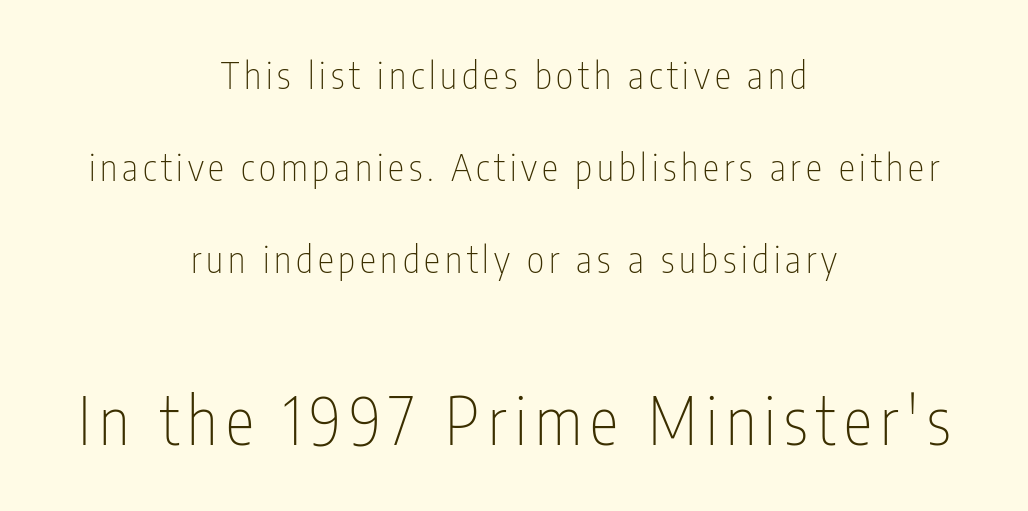
Q: Is the text bold? A: No.
Q: Is the text italic (slanted)? A: No, it is upright.
Q: Is the typeface a serif or a sans-serif typeface? A: Sans-serif.
Q: Is the text underlined? A: No.
Q: How is the paragraph aligned? A: Centered.
Q: Is the spacing between lines tight, normal or loose? A: Loose.
Q: Which block of text is set in a larger size, the first (top) or the second (bottom)? A: The second (bottom) one.
Q: Width (condensed, normal, or wide)? A: Condensed.
Q: Stroke contrast? A: Low.
Q: x-height? A: Medium.
Q: Monospaced? A: No.
